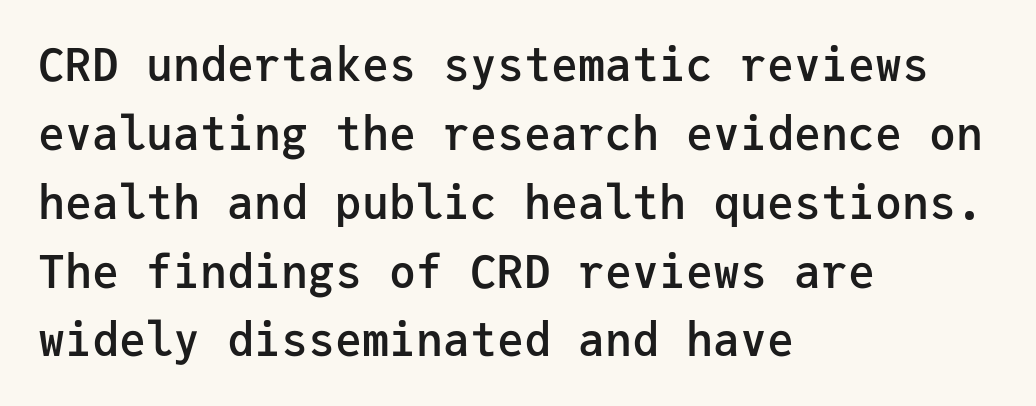
The image shows 45 px semibold sans-serif type, upright, monospaced; set left-aligned, normal line spacing (1.53x), normal letter spacing, not underlined; low stroke contrast and a medium x-height.
